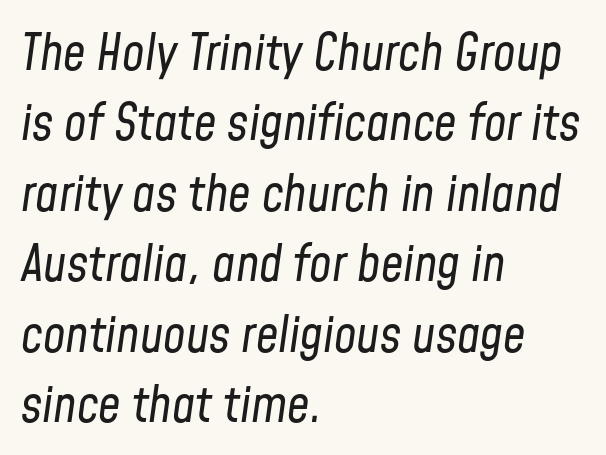
The image shows 50 px regular-weight, condensed type, italic (leaning right); set left-aligned, normal line spacing (1.41x), normal letter spacing, not underlined; low stroke contrast and a medium x-height.
